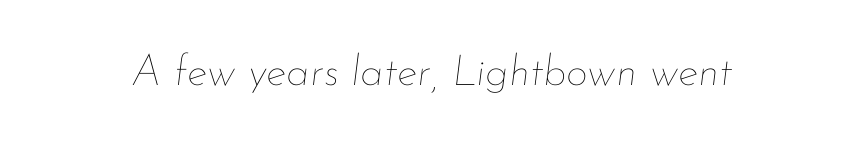
{"italic": "yes", "lean": "right", "slant_degrees": 7, "bold": "no", "weight": "thin", "width": "normal", "stroke_contrast": "low", "x_height": "small", "monospaced": "no", "underline": "no", "letter_spacing": "normal", "letter_spacing_em": 0.0, "glyph_px": 43}
